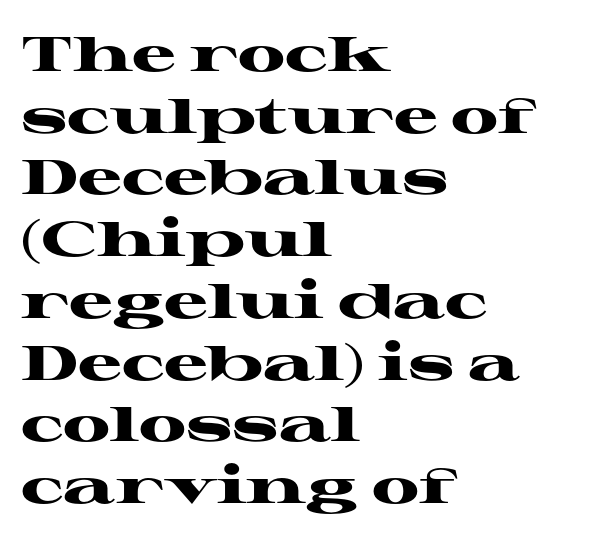
Q: Is the text bold? A: Yes.
Q: Is the text italic (slanted)? A: No, it is upright.
Q: Is the typeface a serif or a sans-serif typeface? A: Serif.
Q: Is the text underlined? A: No.
Q: How is the paragraph aligned? A: Left-aligned.
Q: Is the spacing between letters normal or unusually wide? A: Normal.
Q: Is the spacing between lines tight, normal or loose? A: Normal.
Q: Width (condensed, normal, or wide)? A: Wide.
Q: Stroke contrast? A: High.
Q: x-height? A: Medium.
Q: Monospaced? A: No.
